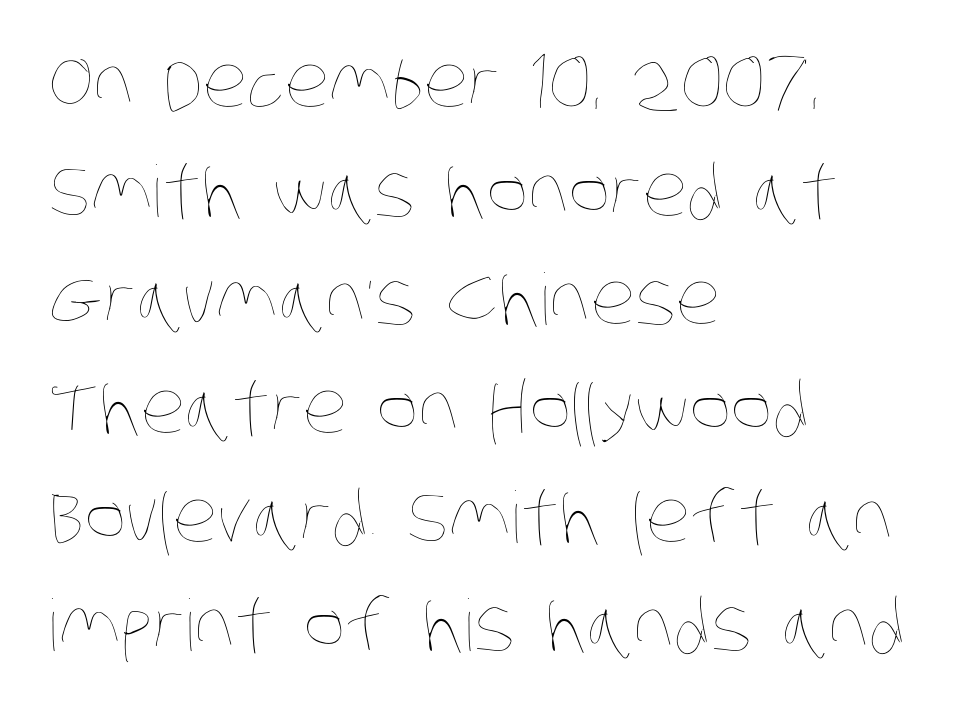
{"bold": "no", "weight": "thin", "width": "condensed", "stroke_contrast": "low", "x_height": "large", "monospaced": "no", "underline": "no", "align": "left", "line_spacing": "normal", "line_spacing_ratio": 1.53, "letter_spacing": "normal", "letter_spacing_em": 0.0, "glyph_px": 71}
